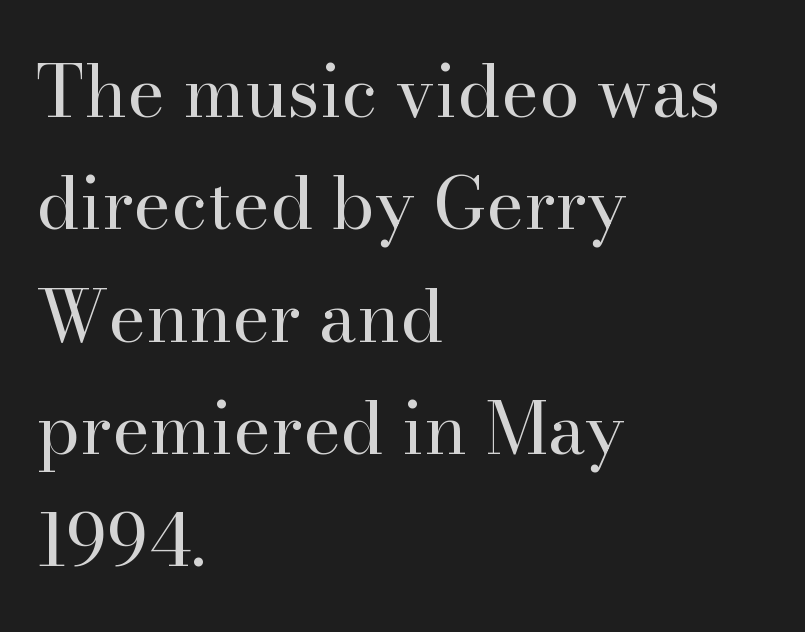
The image shows 72 px regular-weight serif type, upright; set left-aligned, normal line spacing (1.56x), normal letter spacing, not underlined; high stroke contrast and a small x-height.
